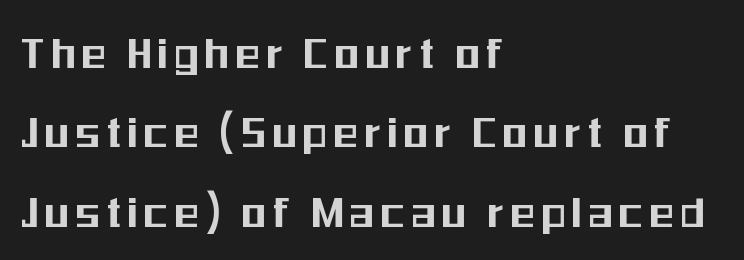
The image shows 49 px condensed sans-serif type, upright; set left-aligned, normal line spacing (1.62x), not underlined; medium stroke contrast and a medium x-height.
